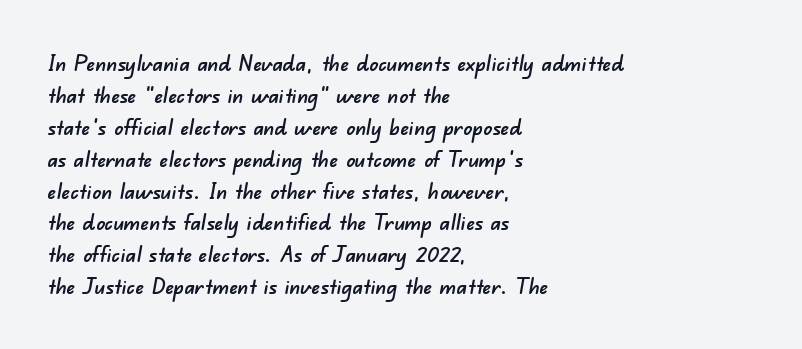
Casual observation: everything's shoved over to the left. Descenders are the only things crossing below the line. The space between consecutive lines is moderate. The letters sit at their default tracking, neither squeezed nor spread.
